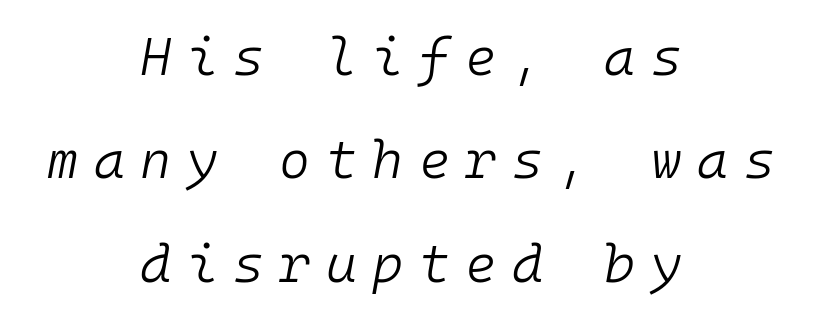
The image shows 53 px light type, italic (leaning right), monospaced; set centered, loose line spacing (1.95x), unusually wide letter spacing (+0.29 em), not underlined; low stroke contrast and a medium x-height.
